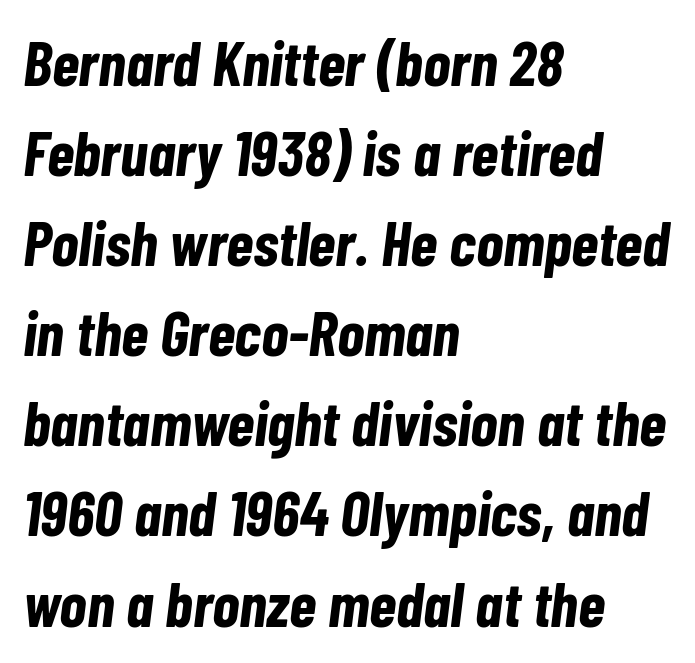
Spacing verdict: proportional, widths tailored to each character. How would I describe the line gaps? Plain and ordinary. Does extra space separate the letters? No, they use regular spacing. On the weight axis this lands at bold, roughly 700.
